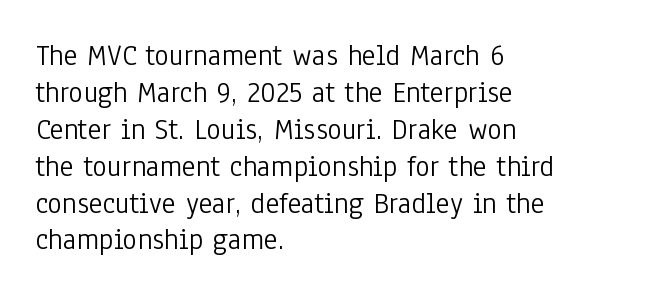
Reading down the block, your eye returns to a fixed left position each line. The font family rendered here belongs to the sans-serif group. Designer's note — italics off, roman on. Tracking here is standard; glyphs follow each other at the usual distance.
